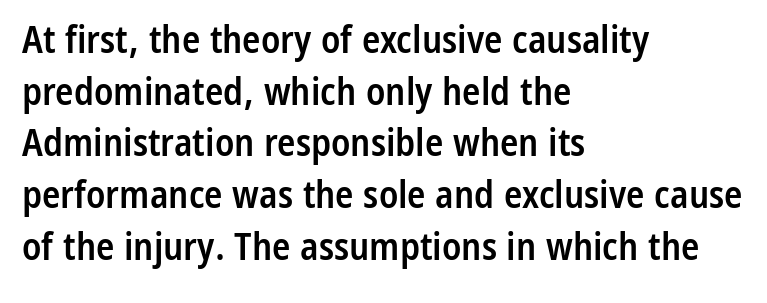
The type sits square on the baseline with zero lean. Reading down the block, your eye returns to a fixed left position each line. A normal amount of white space separates one row of letters from the next. Caption: standard tracking, unaltered.
